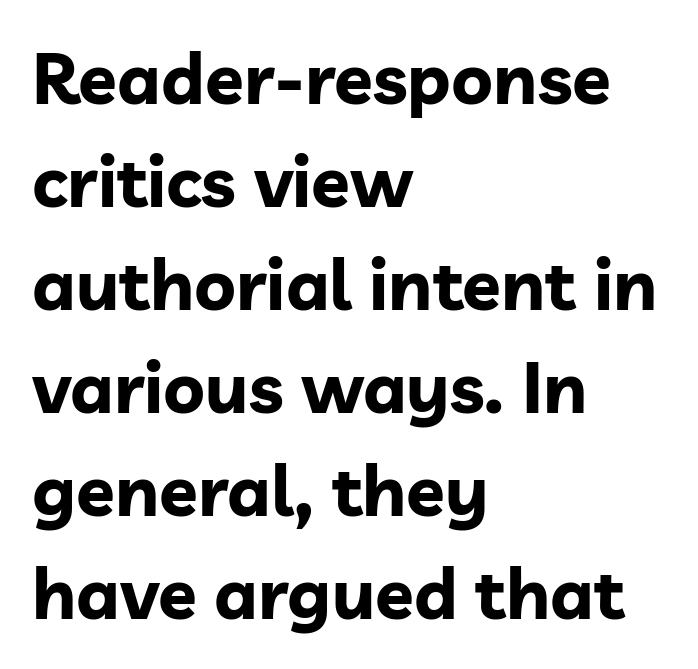
{"serif": "no", "italic": "no", "bold": "yes", "weight": "bold", "width": "normal", "stroke_contrast": "low", "x_height": "medium", "monospaced": "no", "underline": "no", "align": "left", "line_spacing": "normal", "line_spacing_ratio": 1.45, "letter_spacing": "normal", "letter_spacing_em": 0.0, "glyph_px": 71}
